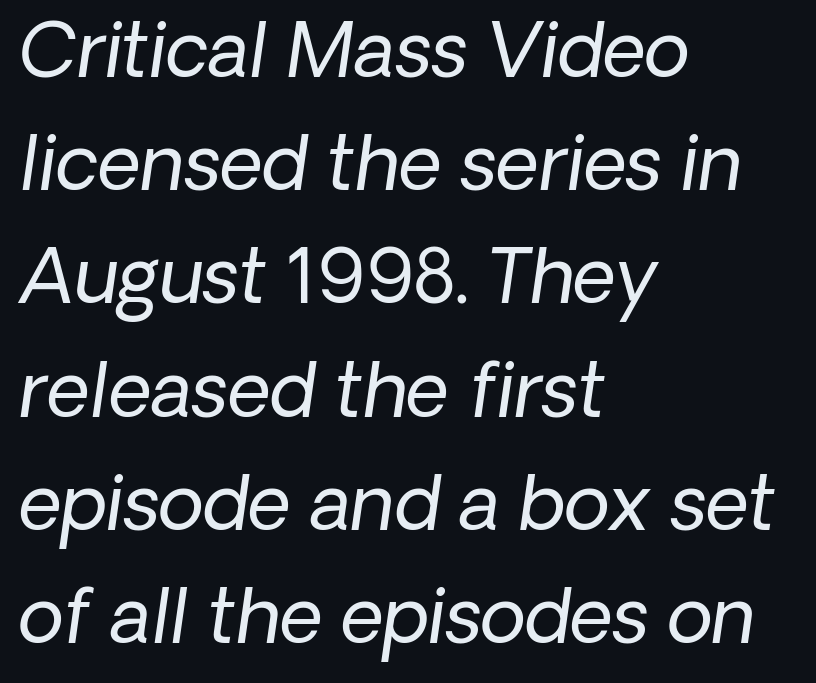
Honestly, there is no underline to notice here at all. The rows are spaced the way most documents space them. Compared with a centered layout, this one pins lines to the left instead. Nothing heavy about these letters — not bold at all. The line texture is even and compact thanks to regular tracking. Note the varied advance widths — an 'i' is clearly narrower than an 'm'.
